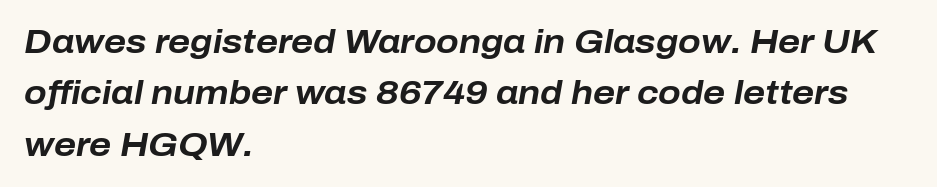
{"italic": "yes", "lean": "right", "slant_degrees": 10, "bold": "yes", "weight": "bold", "width": "normal", "stroke_contrast": "low", "x_height": "medium", "monospaced": "no", "underline": "no", "align": "left", "line_spacing": "normal", "line_spacing_ratio": 1.56, "letter_spacing": "normal", "letter_spacing_em": 0.0, "glyph_px": 33}
